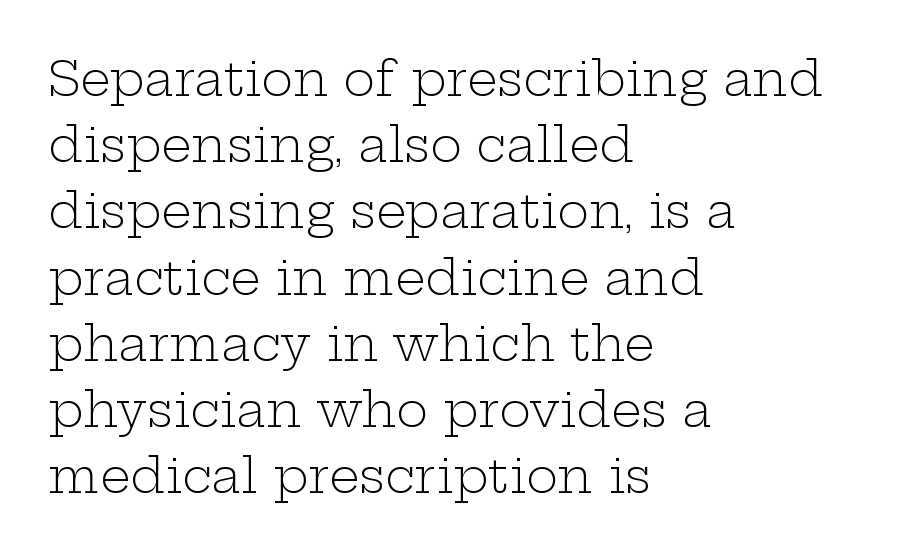
The image shows 48 px light, wide serif type, upright; set left-aligned, normal line spacing (1.38x), normal letter spacing, not underlined; low stroke contrast and a medium x-height.
